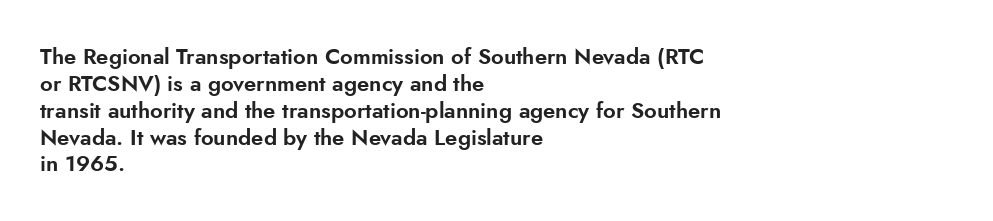
Q: Is the text italic (slanted)? A: No, it is upright.
Q: Is the text underlined? A: No.
Q: How is the paragraph aligned? A: Left-aligned.
Q: Is the spacing between letters normal or unusually wide? A: Normal.
